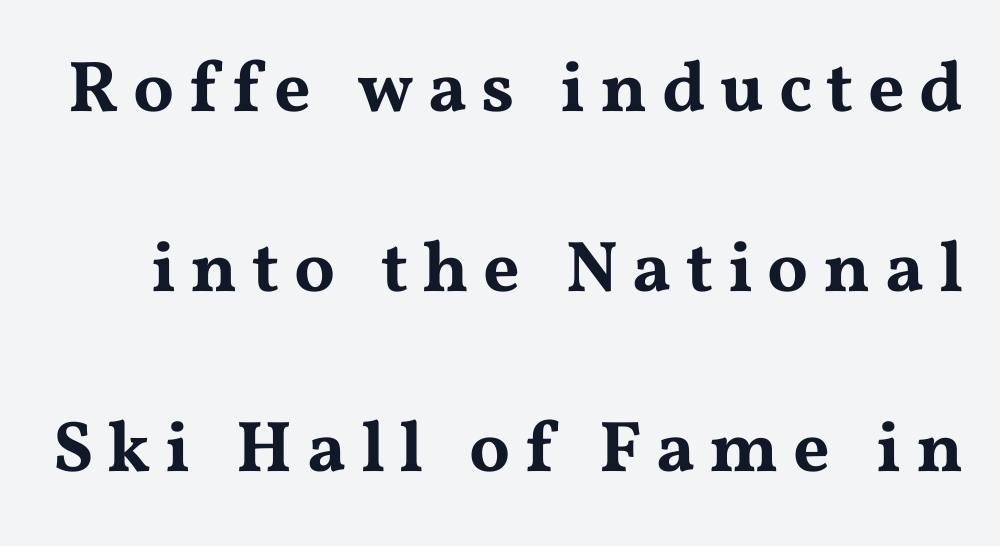
The type sits square on the baseline with zero lean. Serifs: yes, visible at the terminals of the letterforms. A typesetter would call this leading open, well beyond the default. Letters rest on an invisible, unmarked baseline. A typesetter would call this heavily tracked-out type.
